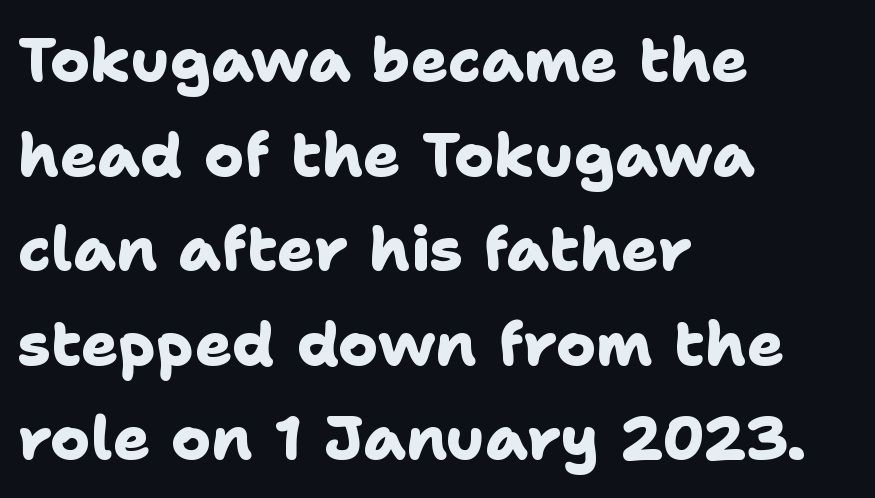
{"serif": "no", "bold": "yes", "weight": "heavy", "width": "normal", "stroke_contrast": "low", "x_height": "medium", "monospaced": "no", "underline": "no", "align": "left", "line_spacing": "normal", "line_spacing_ratio": 1.55, "letter_spacing": "normal", "letter_spacing_em": 0.0, "glyph_px": 61}
